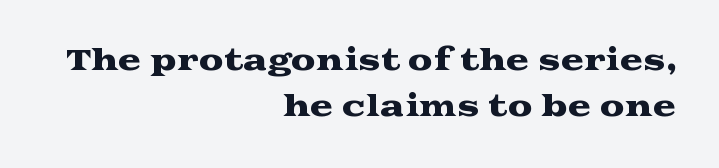
Successive baselines arrive at the customary interval. Vertical strokes here are truly vertical. Beneath every word, the page is bare. Which margin do the lines hug? The right one — the left edge is uneven.
